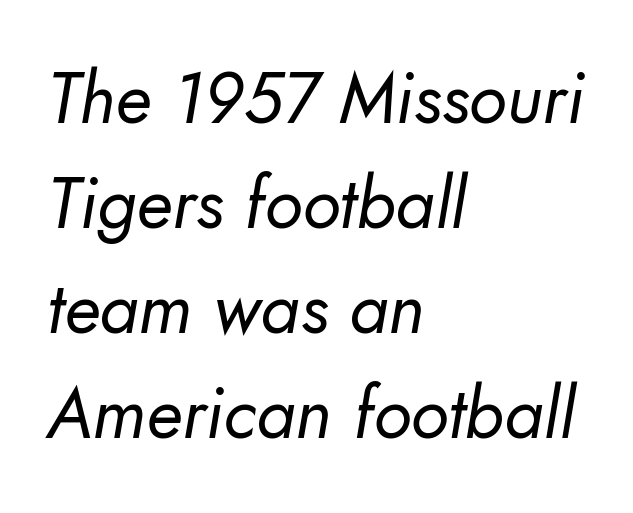
The letters sit at their default tracking, neither squeezed nor spread. Which margin do the lines hug? The left one — the right edge is uneven. This is sans-serif lettering, the kind often seen on screens and signage. A typesetter would call this proportional, since set widths differ per character. This block has exactly the height ordinary leading produces.
